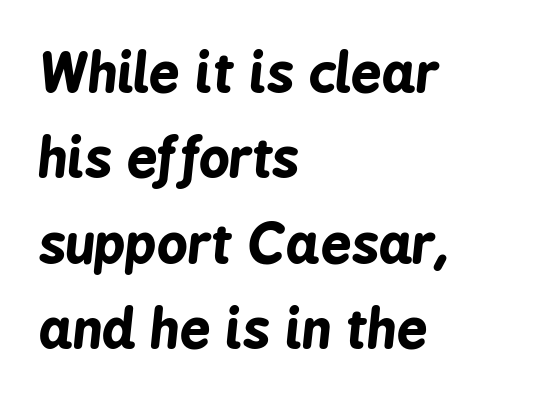
The image shows 54 px bold, condensed type, italic (leaning right); set left-aligned, normal line spacing (1.58x), normal letter spacing, not underlined; low stroke contrast and a medium x-height.
